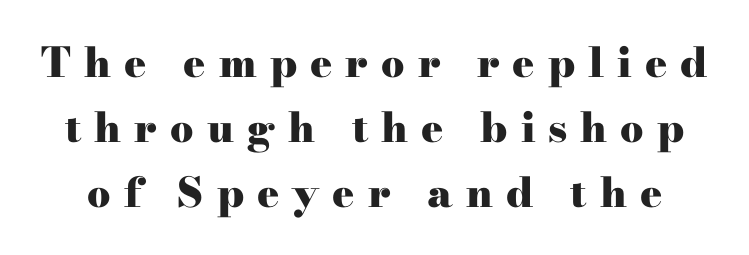
Q: Is the text bold? A: Yes.
Q: Is the text italic (slanted)? A: No, it is upright.
Q: Is the typeface a serif or a sans-serif typeface? A: Serif.
Q: Is the text underlined? A: No.
Q: Is the spacing between letters normal or unusually wide? A: Unusually wide.
Q: Is the spacing between lines tight, normal or loose? A: Normal.
Q: Width (condensed, normal, or wide)? A: Wide.
Q: Stroke contrast? A: High.
Q: x-height? A: Small.
Q: Monospaced? A: No.
